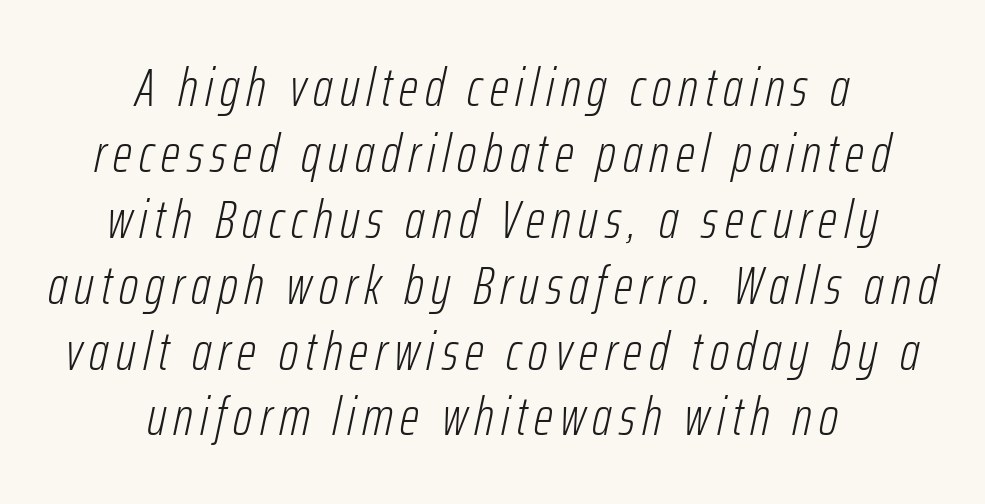
Varying glyph widths throughout — classic text-font behaviour. The space beneath each line is pristine and unruled. Neither beginnings nor endings align; midpoints do. The weight tops out at a normal text grade. Is the type slanted? Yes — the strokes lean at a clear angle.
